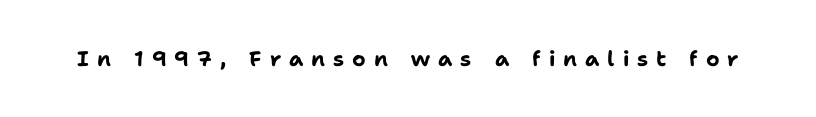
The image shows 21 px bold type, upright; set unusually wide letter spacing (+0.38 em), not underlined.
